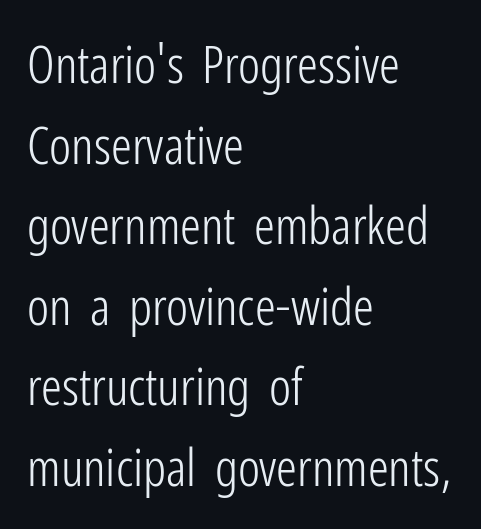
{"serif": "no", "italic": "no", "bold": "no", "weight": "light", "width": "condensed", "stroke_contrast": "low", "x_height": "medium", "monospaced": "no", "underline": "no", "align": "left", "line_spacing": "normal", "line_spacing_ratio": 1.55, "letter_spacing": "normal", "letter_spacing_em": 0.0, "glyph_px": 52}
